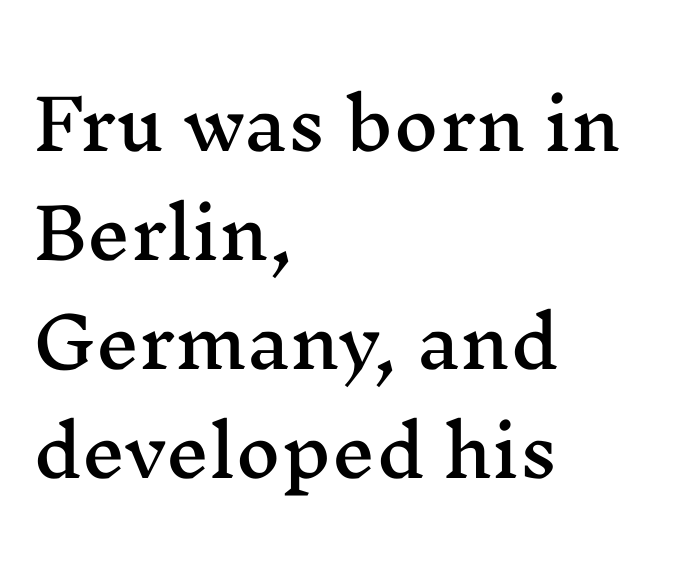
The image shows 69 px wide serif type, upright; set left-aligned, normal line spacing (1.58x), normal letter spacing, not underlined; medium stroke contrast and a medium x-height.
